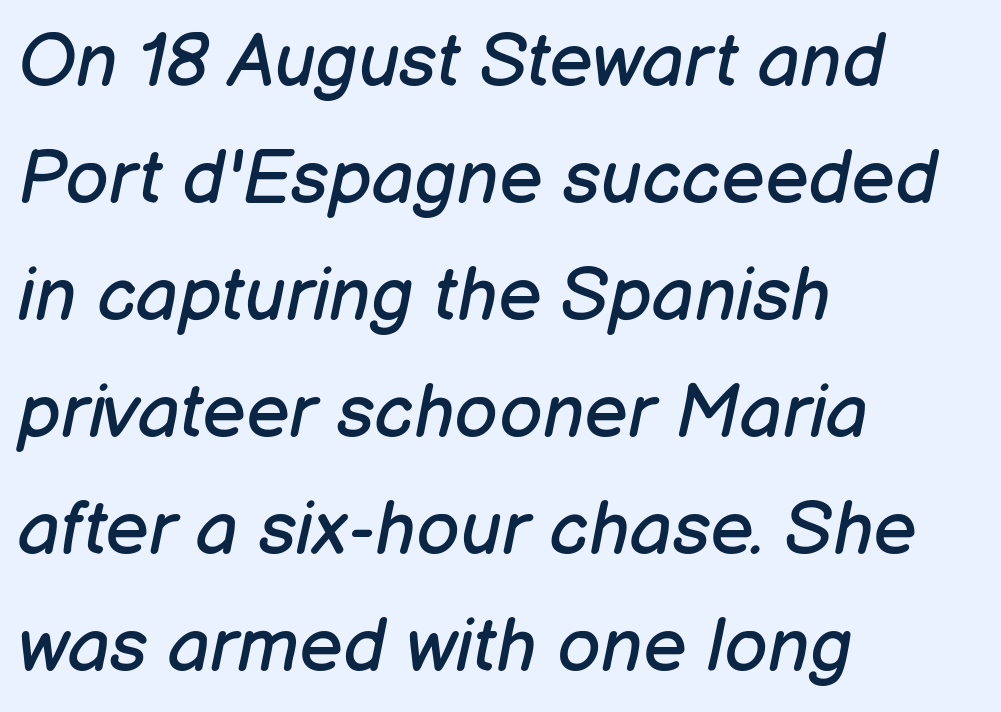
The image shows 75 px regular-weight type, italic (leaning right); set left-aligned, normal line spacing (1.56x), normal letter spacing, not underlined; low stroke contrast and a medium x-height.
